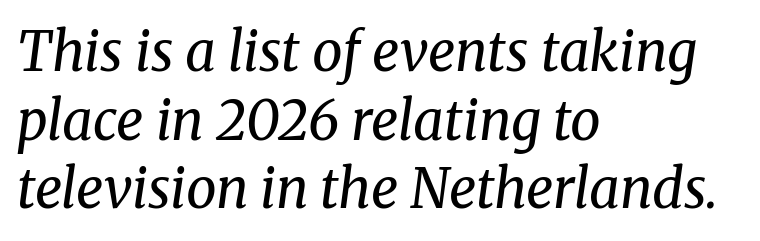
Q: Is the text bold? A: No.
Q: Is the text italic (slanted)? A: Yes, it leans right by about 8 degrees.
Q: Is the typeface a serif or a sans-serif typeface? A: Serif.
Q: Is the text underlined? A: No.
Q: How is the paragraph aligned? A: Left-aligned.
Q: Is the spacing between letters normal or unusually wide? A: Normal.
Q: Is the spacing between lines tight, normal or loose? A: Normal.
Q: Width (condensed, normal, or wide)? A: Normal.
Q: Stroke contrast? A: Medium.
Q: x-height? A: Medium.
Q: Monospaced? A: No.
